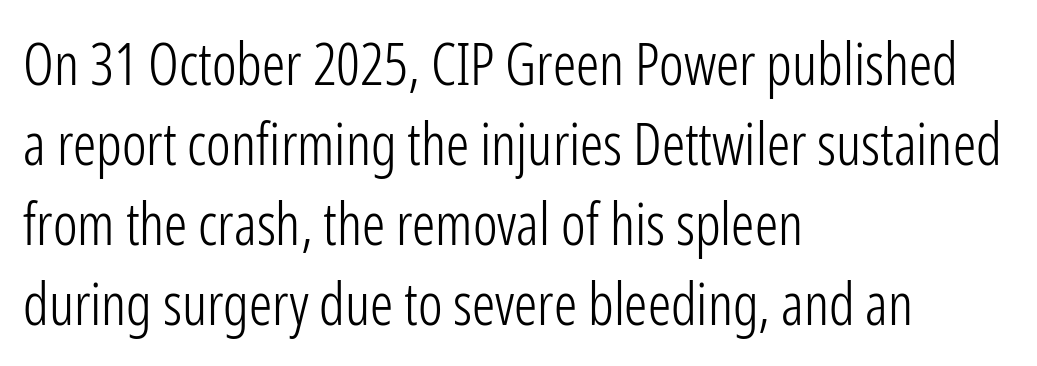
Q: Is the text bold? A: No.
Q: Is the text italic (slanted)? A: No, it is upright.
Q: Is the typeface a serif or a sans-serif typeface? A: Sans-serif.
Q: Is the text underlined? A: No.
Q: How is the paragraph aligned? A: Left-aligned.
Q: Is the spacing between letters normal or unusually wide? A: Normal.
Q: Is the spacing between lines tight, normal or loose? A: Normal.
Q: Width (condensed, normal, or wide)? A: Condensed.
Q: Stroke contrast? A: Low.
Q: x-height? A: Medium.
Q: Monospaced? A: No.
